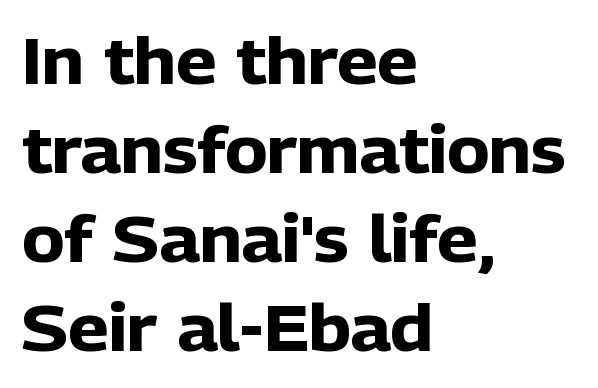
{"serif": "no", "italic": "no", "bold": "yes", "weight": "heavy", "width": "normal", "stroke_contrast": "low", "x_height": "medium", "monospaced": "no", "underline": "no", "align": "left", "line_spacing": "normal", "line_spacing_ratio": 1.39, "letter_spacing": "normal", "letter_spacing_em": 0.0, "glyph_px": 64}
